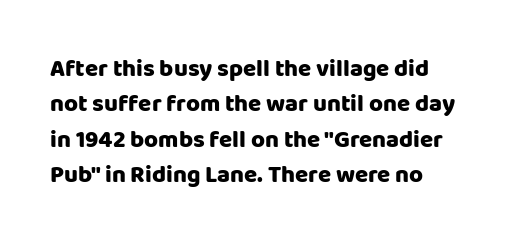
The image shows 24 px bold type, upright; set normal line spacing (1.47x), normal letter spacing, not underlined.
